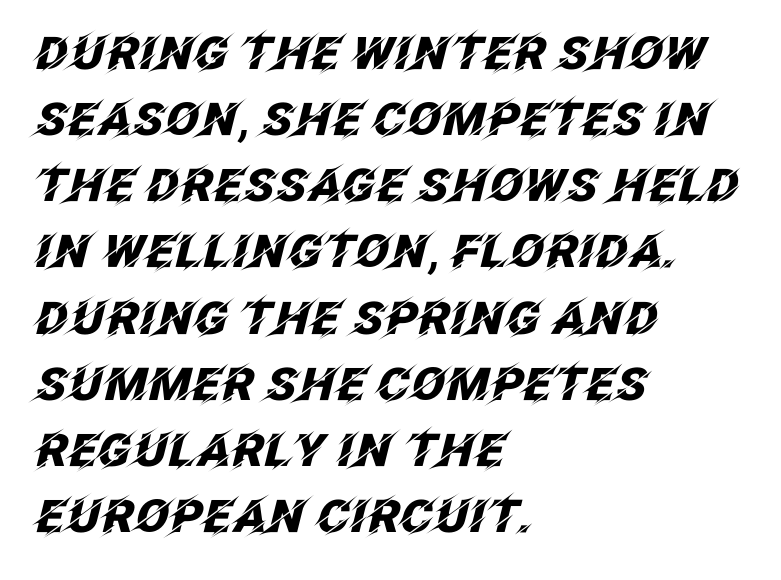
{"italic": "yes", "lean": "right", "slant_degrees": 12, "bold": "yes", "weight": "heavy", "width": "normal", "stroke_contrast": "low", "x_height": "large", "monospaced": "no", "underline": "no", "align": "left", "line_spacing": "normal", "line_spacing_ratio": 1.47, "letter_spacing": "normal", "letter_spacing_em": 0.0, "glyph_px": 45}
